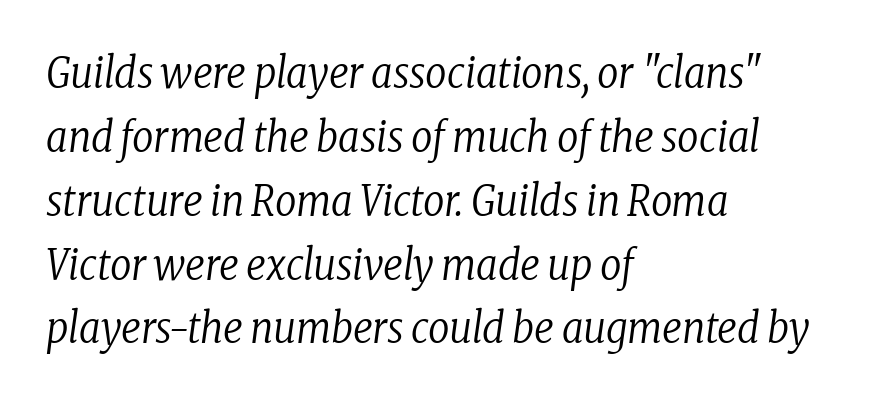
The glyphs in this specimen are seriffed. Summary of weight: not heavy and not bold. Honestly, the row spacing looks completely unremarkable. Would a proofreader flag this as italicized? Yes. This sample is left-justified, so line endings fall wherever the words run out.
